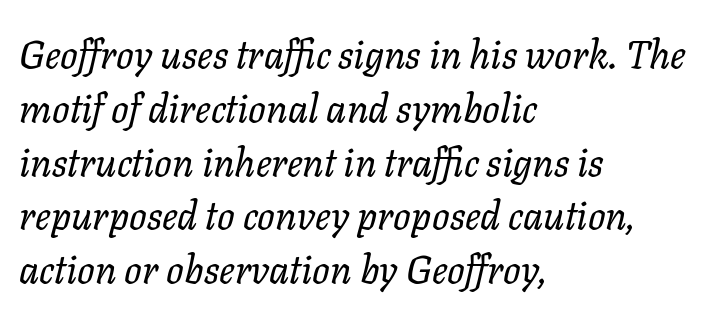
Q: Is the text bold? A: No.
Q: Is the text italic (slanted)? A: Yes, it leans right by about 11 degrees.
Q: Is the text underlined? A: No.
Q: How is the paragraph aligned? A: Left-aligned.
Q: Is the spacing between letters normal or unusually wide? A: Normal.
Q: Is the spacing between lines tight, normal or loose? A: Normal.
Q: Width (condensed, normal, or wide)? A: Normal.
Q: Stroke contrast? A: Low.
Q: x-height? A: Medium.
Q: Monospaced? A: No.
